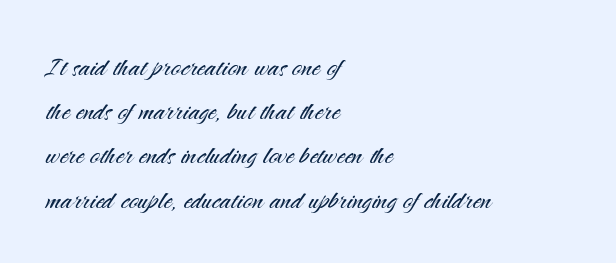
The image shows 33 px light sans-serif type; set left-aligned, normal line spacing (1.34x), normal letter spacing, not underlined; medium stroke contrast and a small x-height.
